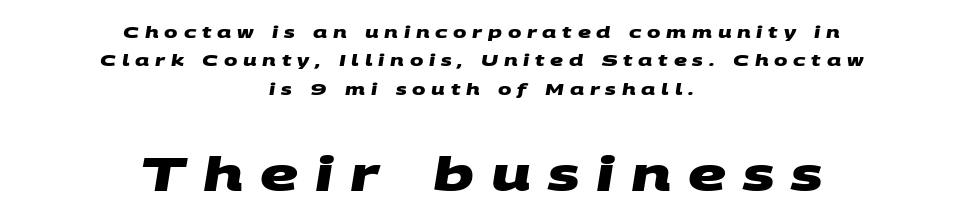
Clear beneath every line of the passage. Character widths vary here, with narrow letters taking less room than wide ones. Serifs: no, the terminals of the letterforms are clean. How heavy is the stroke? Heavy — this is a bold.
